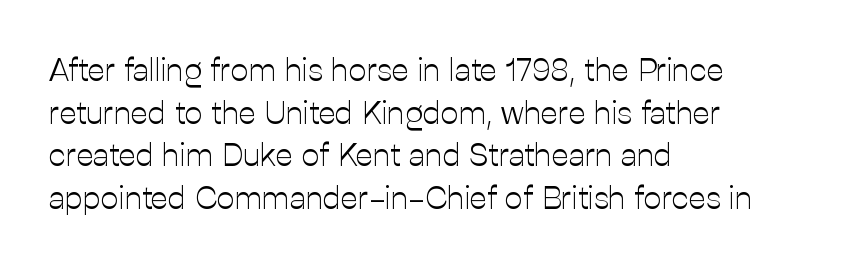
{"serif": "no", "italic": "no", "bold": "no", "weight": "light", "width": "normal", "stroke_contrast": "low", "x_height": "medium", "monospaced": "no", "underline": "no", "align": "left", "line_spacing": "normal", "line_spacing_ratio": 1.33, "letter_spacing": "normal", "letter_spacing_em": 0.0, "glyph_px": 32}
